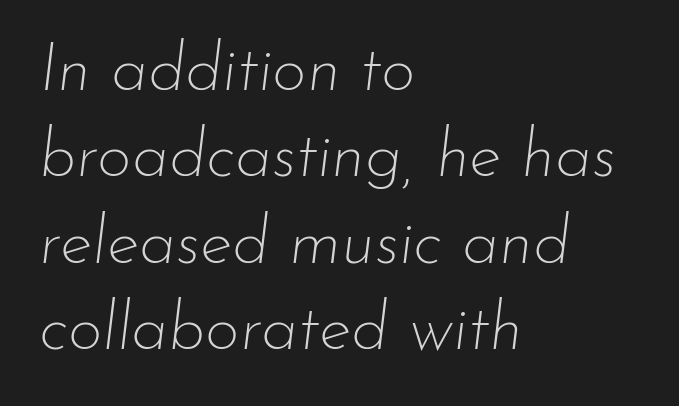
This is oblique type, the kind used for emphasis or titles. The letters advance in unequal steps, a hallmark of proportional type. This block has exactly the height ordinary leading produces. The compositor pushed each line to the left boundary. The strip under each line holds only bare page. No extra tracking has been applied to these lines.
